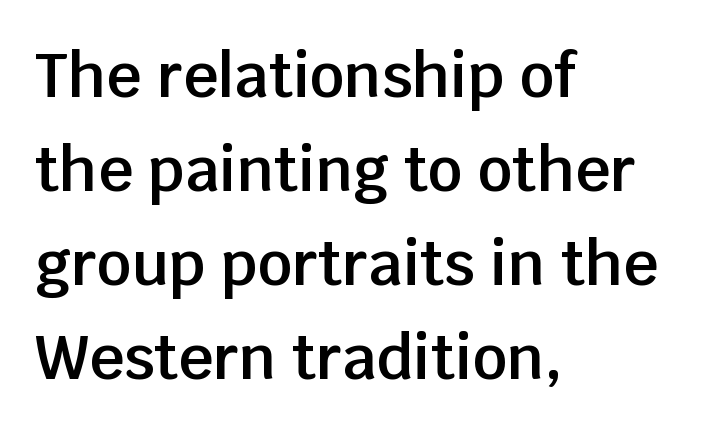
{"serif": "no", "italic": "no", "bold": "semi", "weight": "semibold", "width": "normal", "stroke_contrast": "low", "x_height": "large", "monospaced": "no", "underline": "no", "align": "left", "line_spacing": "normal", "line_spacing_ratio": 1.54, "letter_spacing": "normal", "letter_spacing_em": 0.0, "glyph_px": 61}
